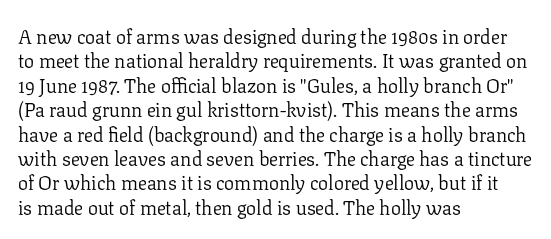
{"italic": "no", "bold": "no", "underline": "no", "align": "left", "line_spacing_ratio": 1.22, "letter_spacing": "normal", "letter_spacing_em": 0.0, "glyph_px": 20}
